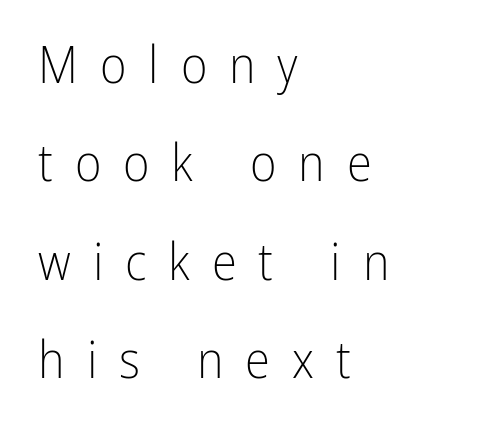
Does the type have serifs? No, each stem ends abruptly. Here the designer chose a conventional face with non-uniform glyph widths. Nope, not italic — everything's standing straight. Observe the wide spacing: letters keep a clear distance from each other. Heft: none added — not bold.
